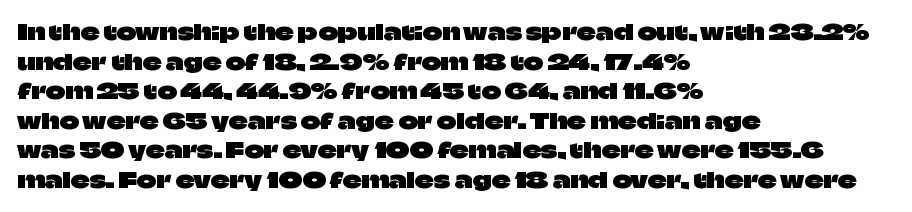
{"italic": "no", "underline": "no", "align": "left", "line_spacing": "normal", "line_spacing_ratio": 1.41, "letter_spacing": "normal", "letter_spacing_em": 0.0, "glyph_px": 21}
